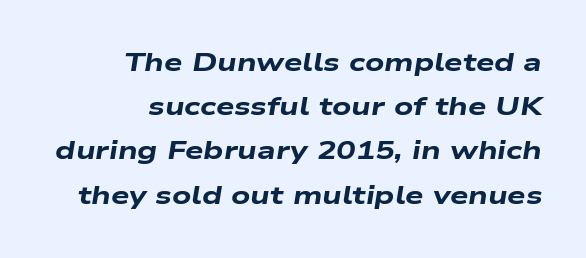
{"italic": "yes", "lean": "right", "slant_degrees": 9, "bold": "yes", "underline": "no", "align": "right", "line_spacing": "normal", "line_spacing_ratio": 1.7, "letter_spacing": "normal", "letter_spacing_em": 0.0, "glyph_px": 26}
